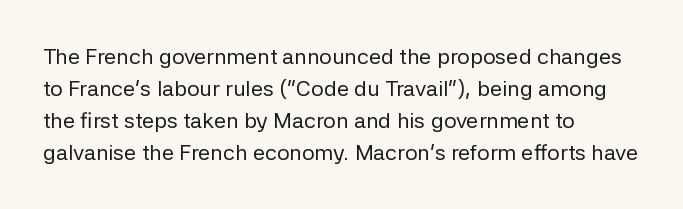
This sample uses an upright cut, with every glyph sitting square on the baseline. Check the space under the baseline: it is left empty. These lines are set flush left with a ragged right edge. Weight: not bold — regular or lighter.
